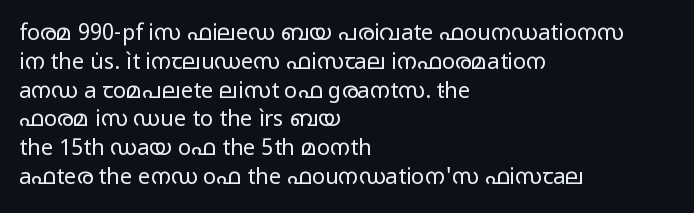
{"italic": "no", "bold": "no", "underline": "no", "align": "left", "line_spacing": "normal", "line_spacing_ratio": 1.31, "letter_spacing": "normal", "letter_spacing_em": 0.0, "glyph_px": 22}
